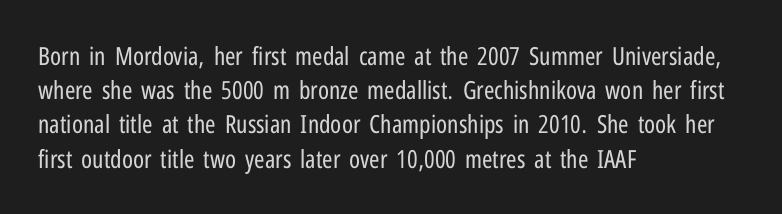
{"italic": "no", "bold": "no", "underline": "no", "align": "left", "line_spacing": "normal", "line_spacing_ratio": 1.37, "letter_spacing": "normal", "letter_spacing_em": 0.0, "glyph_px": 25}
